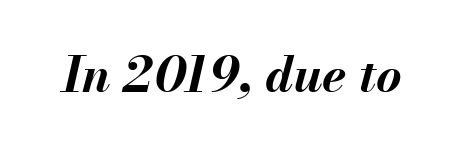
The image shows 49 px bold type, italic (leaning right); set normal letter spacing, not underlined; medium stroke contrast and a small x-height.
